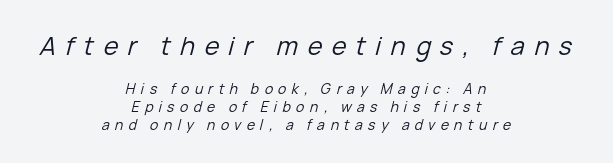
Look at the tracking — it's clearly loosened, letters drifting apart. This sample uses an oblique cut, with every glyph tilted off the vertical. A light-to-regular cut is what we see here. Words float on clear page, feet unadorned. Honestly, the row spacing looks completely unremarkable.
